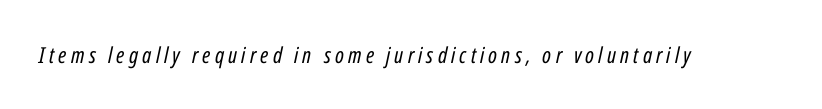
{"italic": "yes", "lean": "right", "slant_degrees": 12, "bold": "no", "underline": "no", "glyph_px": 22}
